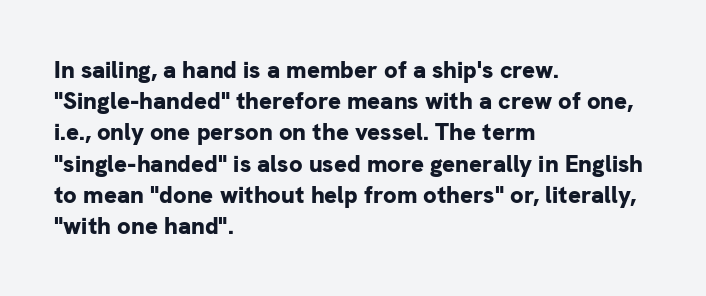
Every letter is thick-stroked: bold, no question. Line starts are locked; line ends wander. What's the leading like? Ordinary, nothing unusual. Glance below the letters and you will spot only blank space.
